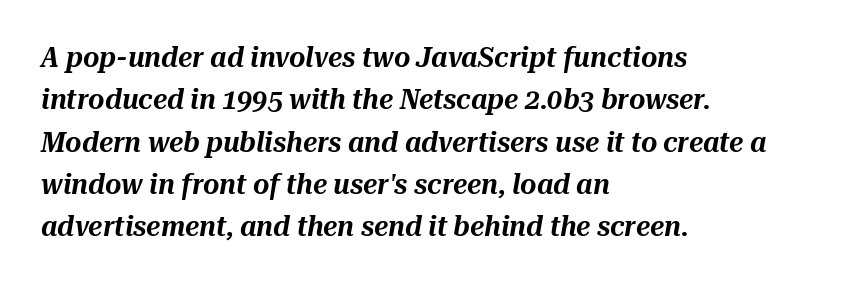
Q: Is the text italic (slanted)? A: Yes, it leans right by about 10 degrees.
Q: Is the text underlined? A: No.
Q: How is the paragraph aligned? A: Left-aligned.
Q: Is the spacing between letters normal or unusually wide? A: Normal.
Q: Is the spacing between lines tight, normal or loose? A: Normal.
Q: Width (condensed, normal, or wide)? A: Normal.
Q: Stroke contrast? A: Medium.
Q: x-height? A: Medium.
Q: Monospaced? A: No.
